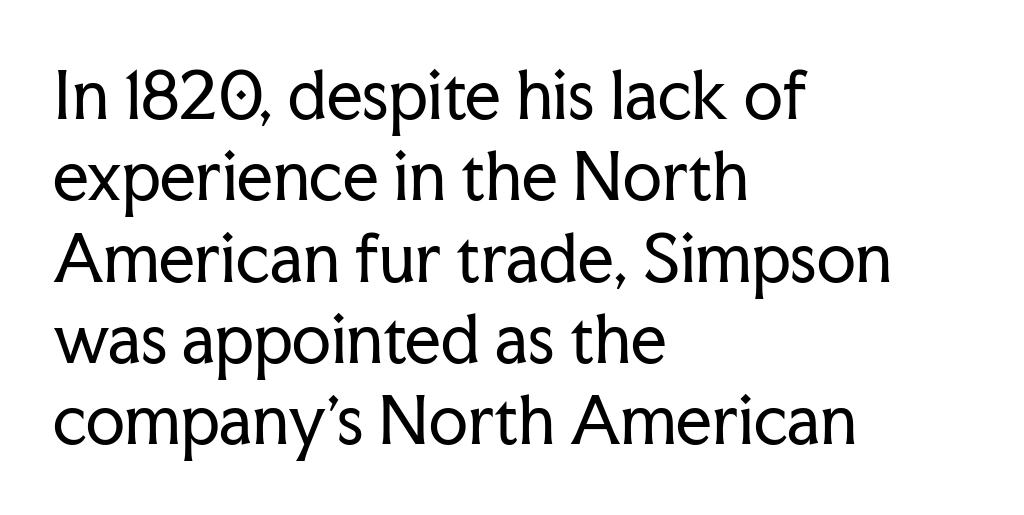
The image shows 63 px regular-weight serif type, upright; set left-aligned, normal line spacing (1.29x), normal letter spacing, not underlined; low stroke contrast and a medium x-height.
